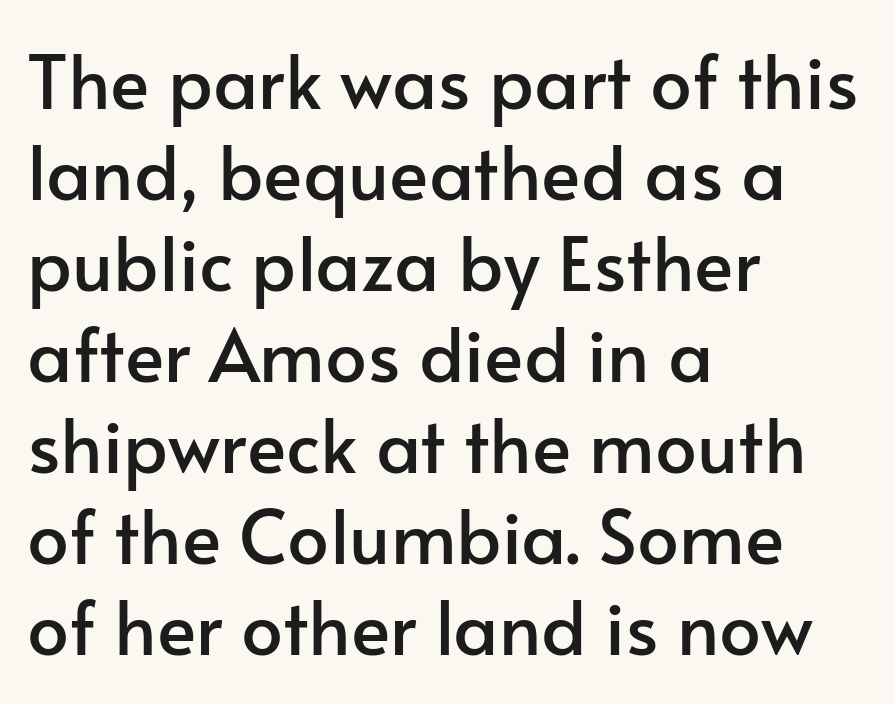
This sample uses a sans-serif face. No italicization has been applied; the sample stays upright. Students, note that the glyphs here touch the page at normal intervals. The text block is weighted toward the left margin, trailing off unevenly rightward.
